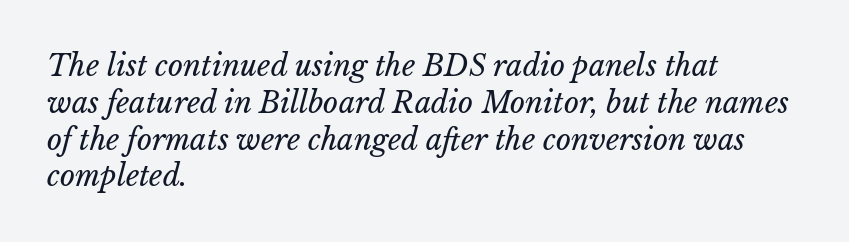
Q: Is the text bold? A: No.
Q: Is the text italic (slanted)? A: Yes, it leans right by about 15 degrees.
Q: Is the text underlined? A: No.
Q: How is the paragraph aligned? A: Left-aligned.
Q: Is the spacing between letters normal or unusually wide? A: Normal.
Q: Is the spacing between lines tight, normal or loose? A: Normal.
Q: Width (condensed, normal, or wide)? A: Normal.
Q: Stroke contrast? A: Low.
Q: x-height? A: Medium.
Q: Monospaced? A: No.
